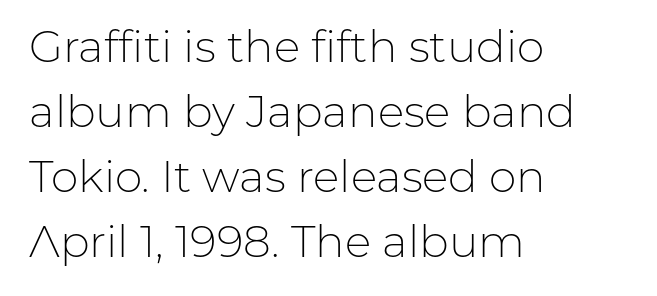
Q: Is the text bold? A: No.
Q: Is the text italic (slanted)? A: No, it is upright.
Q: Is the typeface a serif or a sans-serif typeface? A: Sans-serif.
Q: Is the text underlined? A: No.
Q: How is the paragraph aligned? A: Left-aligned.
Q: Is the spacing between letters normal or unusually wide? A: Normal.
Q: Is the spacing between lines tight, normal or loose? A: Normal.
Q: Width (condensed, normal, or wide)? A: Normal.
Q: Stroke contrast? A: Low.
Q: x-height? A: Medium.
Q: Monospaced? A: No.
